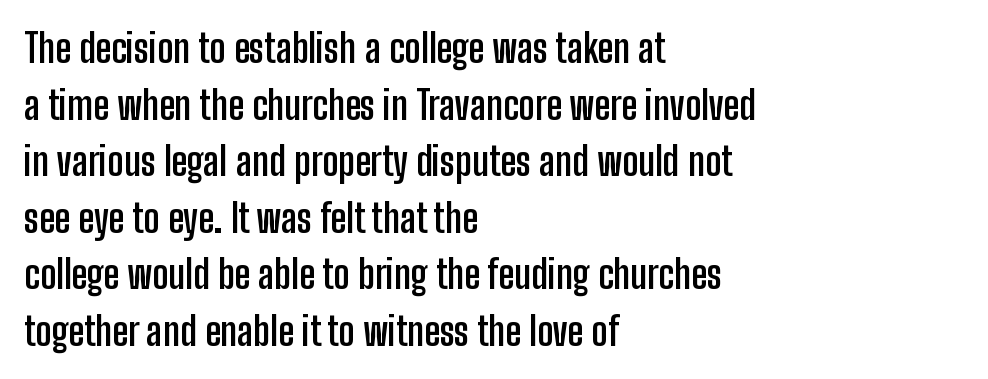
Q: Is the text bold? A: Yes.
Q: Is the text italic (slanted)? A: No, it is upright.
Q: Is the typeface a serif or a sans-serif typeface? A: Sans-serif.
Q: Is the text underlined? A: No.
Q: How is the paragraph aligned? A: Left-aligned.
Q: Is the spacing between letters normal or unusually wide? A: Normal.
Q: Is the spacing between lines tight, normal or loose? A: Normal.
Q: Width (condensed, normal, or wide)? A: Condensed.
Q: Stroke contrast? A: Low.
Q: x-height? A: Medium.
Q: Monospaced? A: No.
